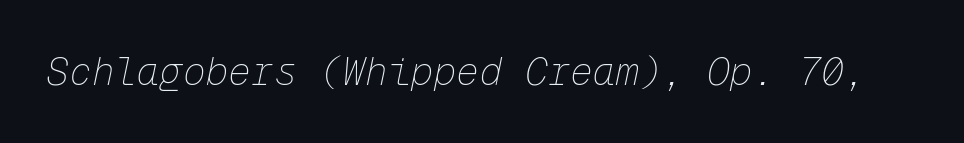
{"italic": "yes", "lean": "right", "slant_degrees": 12, "bold": "no", "weight": "thin", "width": "normal", "stroke_contrast": "low", "x_height": "medium", "monospaced": "yes", "underline": "no", "letter_spacing": "normal", "letter_spacing_em": 0.0, "glyph_px": 38}
